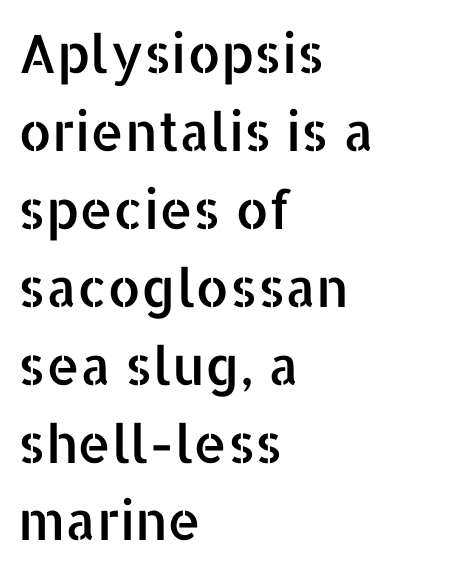
{"serif": "no", "italic": "no", "width": "normal", "stroke_contrast": "low", "x_height": "medium", "monospaced": "no", "underline": "no", "align": "left", "line_spacing": "normal", "line_spacing_ratio": 1.47, "letter_spacing": "normal", "letter_spacing_em": 0.0, "glyph_px": 53}
